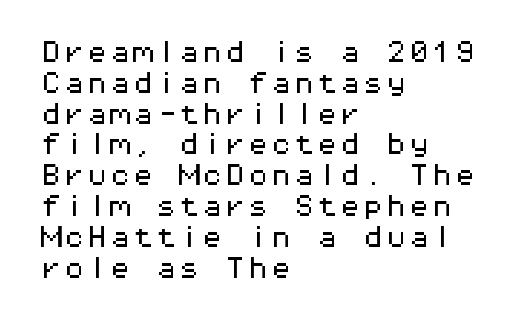
The glyphs are unaccompanied by any horizontal stroke below them. Quick note: not italic, upright. Each word holds together tightly as a unit, with standard inter-letter gaps. The paragraph shown leans on its left margin. Does the leading feel generous? No, just average.
